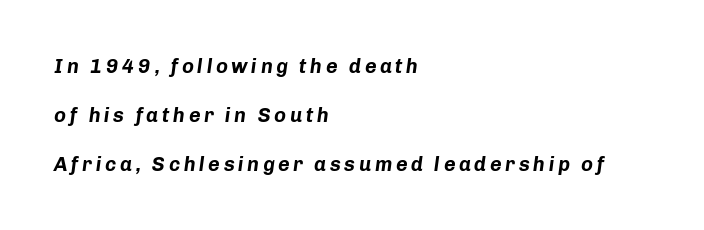
The image shows 20 px bold type, italic (leaning right); set left-aligned, loose line spacing (2.45x), not underlined.
